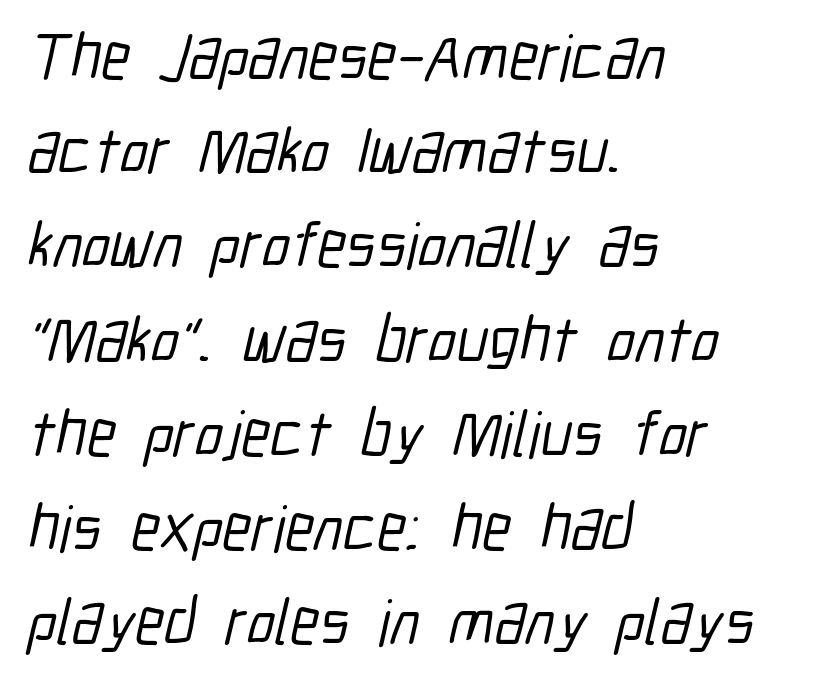
The image shows 65 px condensed sans-serif type; set left-aligned, normal line spacing (1.45x), normal letter spacing, not underlined; low stroke contrast and a medium x-height.
